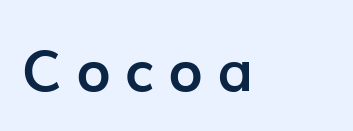
The image shows 57 px semibold sans-serif type, upright; set unusually wide letter spacing (+0.26 em), not underlined; low stroke contrast and a medium x-height.
